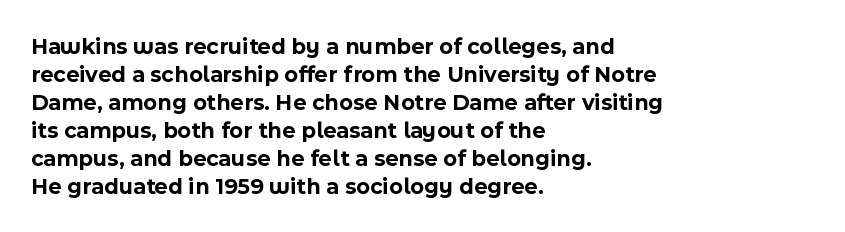
Q: Is the text bold? A: Yes.
Q: Is the text italic (slanted)? A: No, it is upright.
Q: Is the text underlined? A: No.
Q: How is the paragraph aligned? A: Left-aligned.
Q: Is the spacing between letters normal or unusually wide? A: Normal.
